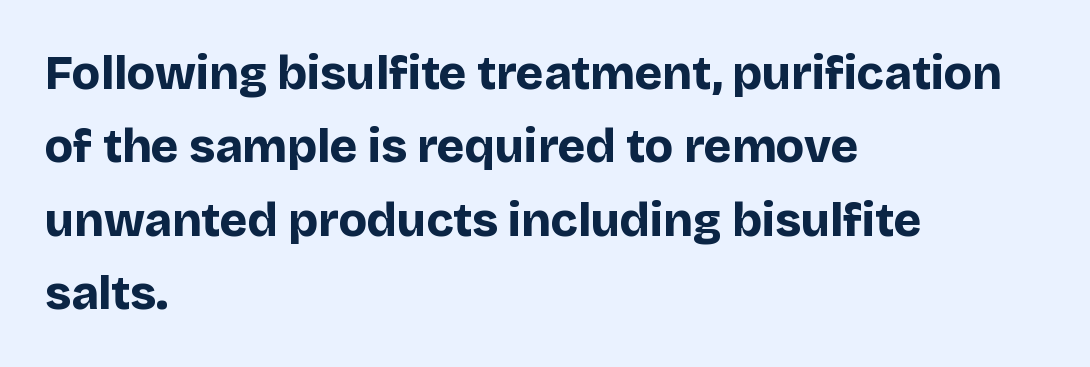
Its strokes are broad and dark, the hallmark of bold type. The type sits square on the baseline with zero lean. Each letter keeps its own natural width here, so spacing adapts to shape. Observe the ordinary spacing: letters are neighbours, not strangers. These lines stack with their left ends in a neat column. The leading is moderate, giving the passage an even texture.
